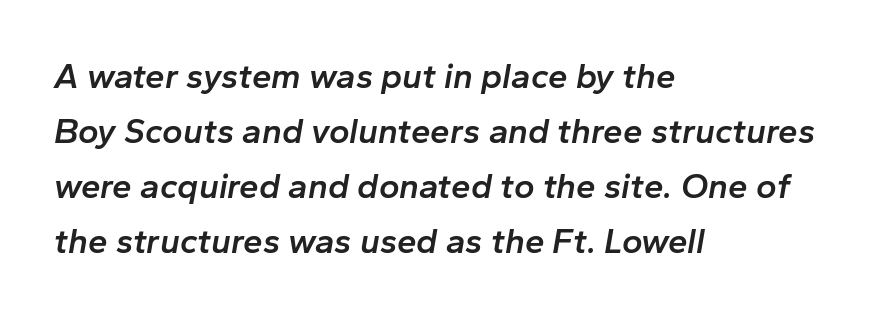
Q: Is the text bold? A: Semi-bold.
Q: Is the text italic (slanted)? A: Yes, it leans right by about 10 degrees.
Q: Is the text underlined? A: No.
Q: How is the paragraph aligned? A: Left-aligned.
Q: Is the spacing between letters normal or unusually wide? A: Normal.
Q: Is the spacing between lines tight, normal or loose? A: Normal.
Q: Width (condensed, normal, or wide)? A: Normal.
Q: Stroke contrast? A: Low.
Q: x-height? A: Medium.
Q: Monospaced? A: No.
